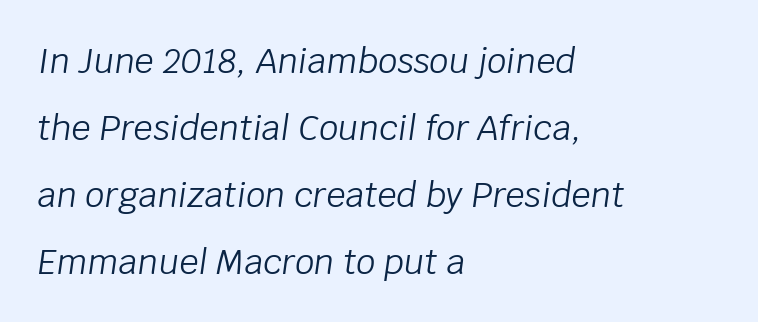
The image shows 34 px light type, italic (leaning right); set left-aligned, loose line spacing (1.97x), normal letter spacing, not underlined; low stroke contrast and a large x-height.
